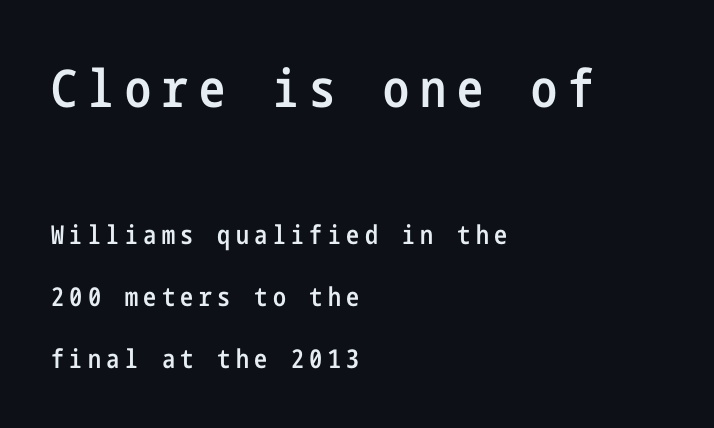
{"serif": "no", "italic": "no", "bold": "semi", "weight": "semibold", "width": "condensed", "stroke_contrast": "low", "x_height": "medium", "underline": "no", "align": "left", "line_spacing": "loose", "line_spacing_ratio": 2.38, "letter_spacing": "wide", "letter_spacing_em": 0.21, "larger_block": "first", "size_ratio": 2.0, "glyph_px": 52}
